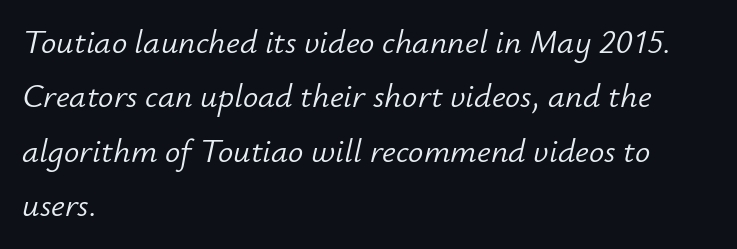
Typeset ragged right — the left edge is the straight one. Each row of text sits above clean, open space. The passage shown is not bold in any degree. Glyph-to-glyph distance matches everyday printed text. Posture: slanted.
